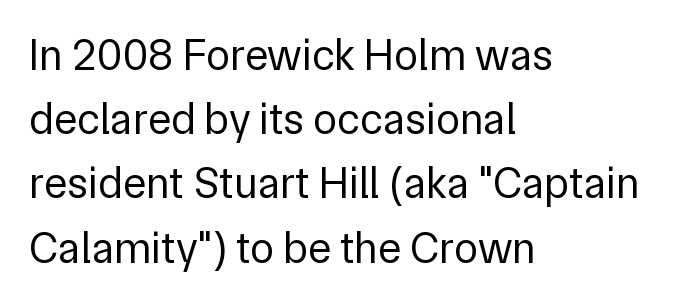
Is the type heavy? It reads as light-to-regular instead. Clear beneath every line of the passage. Caption: standard tracking, unaltered. The letters stand upright; this is a roman face.
